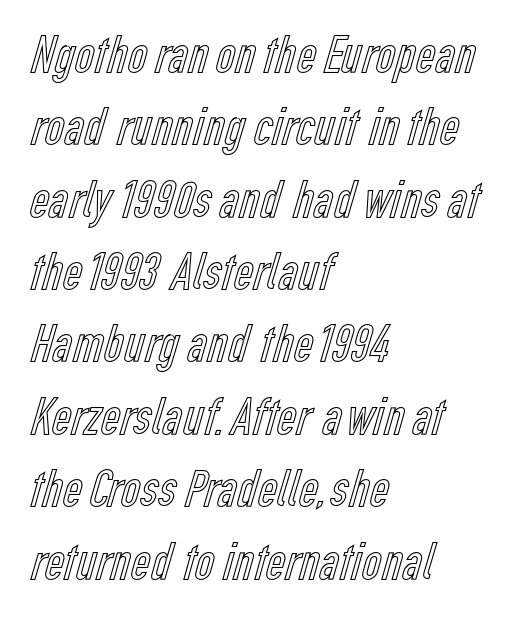
Q: Is the text italic (slanted)? A: Yes.
Q: Is the text underlined? A: No.
Q: How is the paragraph aligned? A: Left-aligned.
Q: Is the spacing between letters normal or unusually wide? A: Normal.
Q: Is the spacing between lines tight, normal or loose? A: Normal.
Q: Width (condensed, normal, or wide)? A: Condensed.
Q: x-height? A: Medium.
Q: Monospaced? A: No.
